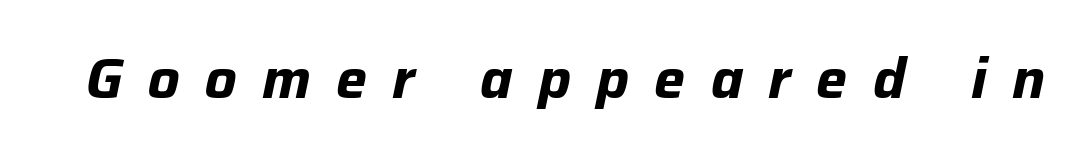
{"italic": "yes", "lean": "right", "slant_degrees": 12, "bold": "yes", "weight": "bold", "width": "normal", "stroke_contrast": "low", "x_height": "medium", "monospaced": "no", "underline": "no", "letter_spacing": "wide", "letter_spacing_em": 0.46, "glyph_px": 55}
